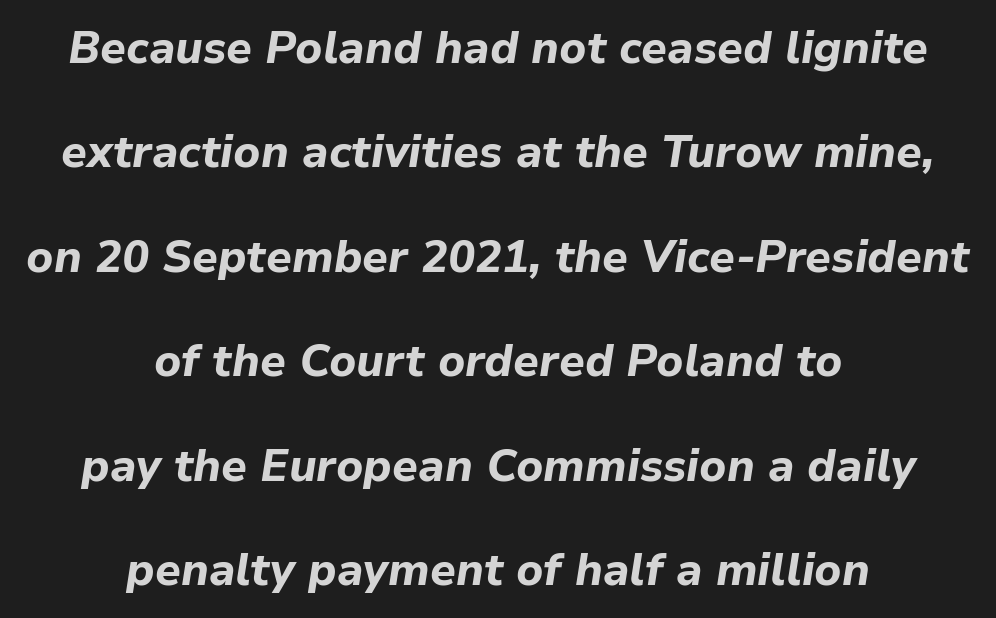
Q: Is the text bold? A: Yes.
Q: Is the text italic (slanted)? A: Yes, it leans right by about 9 degrees.
Q: Is the text underlined? A: No.
Q: How is the paragraph aligned? A: Centered.
Q: Is the spacing between letters normal or unusually wide? A: Normal.
Q: Is the spacing between lines tight, normal or loose? A: Loose.
Q: Width (condensed, normal, or wide)? A: Normal.
Q: Stroke contrast? A: Low.
Q: x-height? A: Medium.
Q: Monospaced? A: No.
